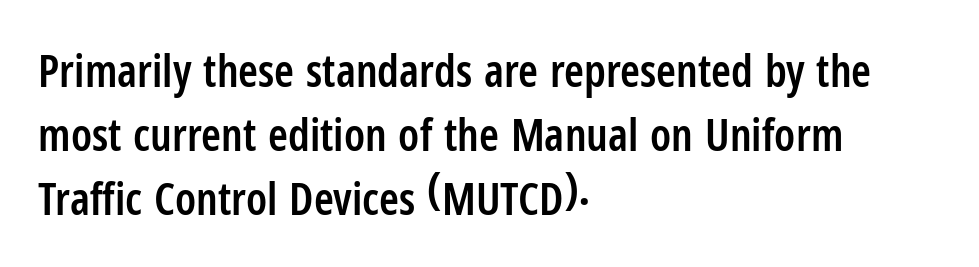
{"serif": "no", "italic": "no", "bold": "semi", "weight": "semibold", "width": "condensed", "stroke_contrast": "low", "x_height": "medium", "monospaced": "no", "underline": "no", "align": "left", "line_spacing": "normal", "line_spacing_ratio": 1.42, "letter_spacing": "normal", "letter_spacing_em": 0.0, "glyph_px": 45}
